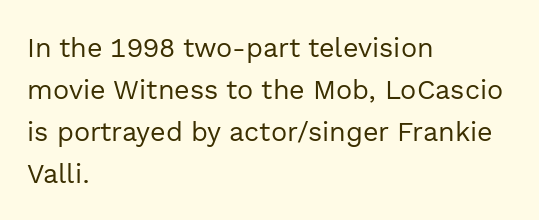
The image shows 27 px text type, upright; set left-aligned, normal line spacing (1.55x), normal letter spacing, not underlined.
